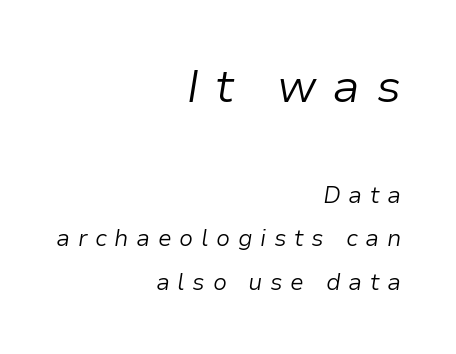
In this sample the first text group is rendered at the bigger scale. The specimen reads as italic at a glance. Underlining? Definitely not there. The font is comparable to plain body text, perhaps lighter. Is this a fixed-width face? No — the glyphs have proportional, varying widths. The rag falls on the left side of this text block.
